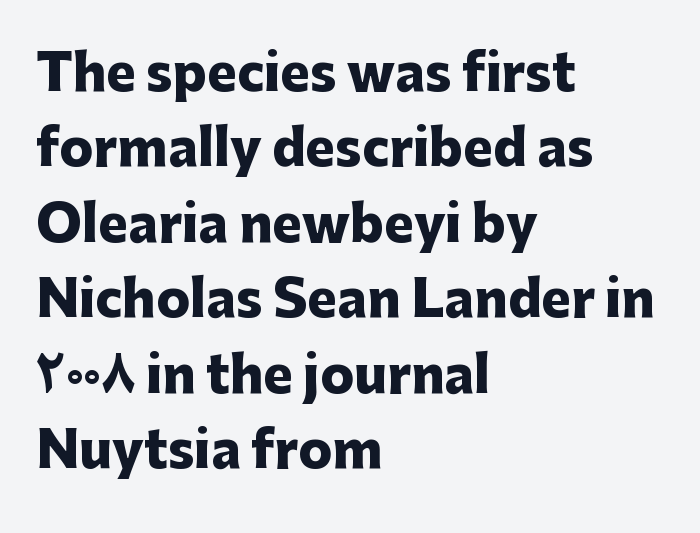
The image shows 50 px heavy sans-serif type, upright; set left-aligned, normal line spacing (1.51x), normal letter spacing, not underlined; low stroke contrast and a medium x-height.
